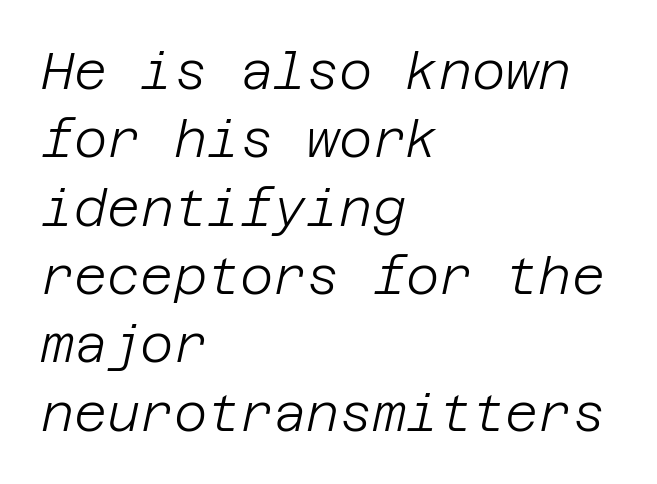
{"italic": "yes", "lean": "right", "slant_degrees": 12, "bold": "no", "weight": "light", "width": "normal", "stroke_contrast": "low", "x_height": "large", "underline": "no", "align": "left", "line_spacing": "normal", "line_spacing_ratio": 1.34, "letter_spacing": "normal", "letter_spacing_em": 0.0, "glyph_px": 51}
